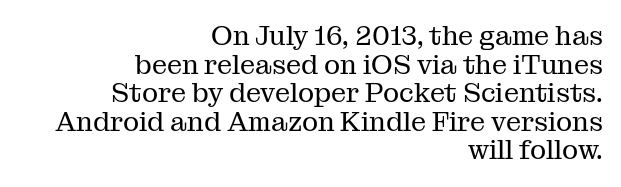
Lines of text with bare space underneath. Spacing between characters is what you'd get straight out of the box. Nope, not italic — everything's standing straight. The leading is snug, giving the passage a crowded texture. This is not heavy type; no bold has been used. The ragged edge is on the left, which tells us the setting is flush right.
